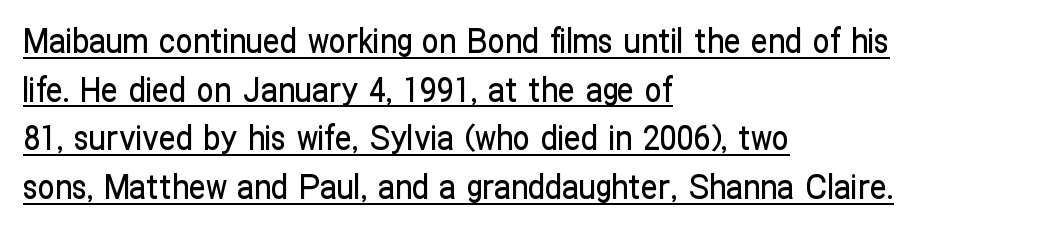
Q: Is the text italic (slanted)? A: No, it is upright.
Q: Is the typeface a serif or a sans-serif typeface? A: Sans-serif.
Q: Is the text underlined? A: Yes.
Q: How is the paragraph aligned? A: Left-aligned.
Q: Is the spacing between letters normal or unusually wide? A: Normal.
Q: Is the spacing between lines tight, normal or loose? A: Normal.
Q: Width (condensed, normal, or wide)? A: Condensed.
Q: Stroke contrast? A: Low.
Q: x-height? A: Medium.
Q: Monospaced? A: No.
